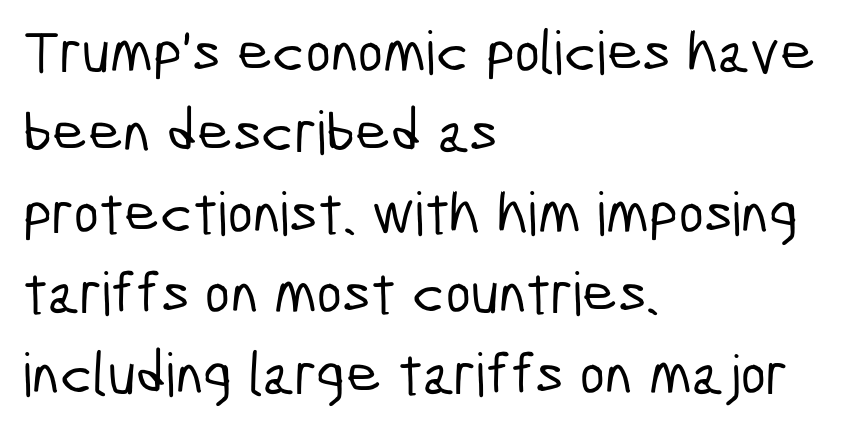
{"serif": "no", "width": "condensed", "stroke_contrast": "low", "x_height": "medium", "monospaced": "no", "underline": "no", "align": "left", "line_spacing": "normal", "line_spacing_ratio": 1.34, "letter_spacing": "normal", "letter_spacing_em": 0.0, "glyph_px": 60}
